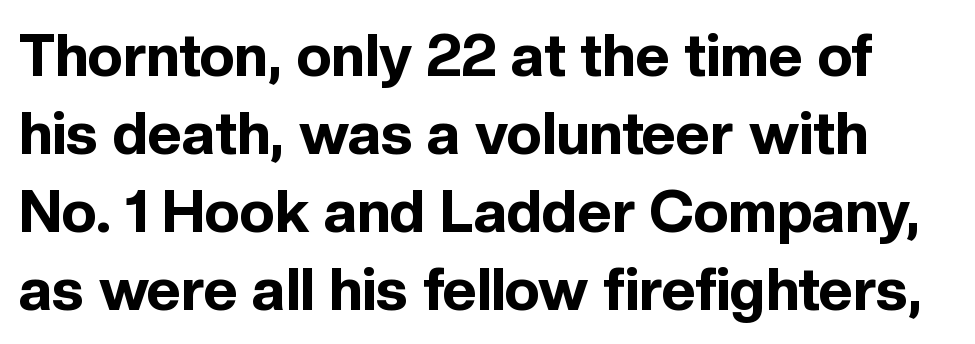
These lines sit exactly where default settings would place them. Every character sits straight up, as roman type does. The horizontal fit of the characters is conventional and even. Each letter keeps its own natural width here, so spacing adapts to shape.
